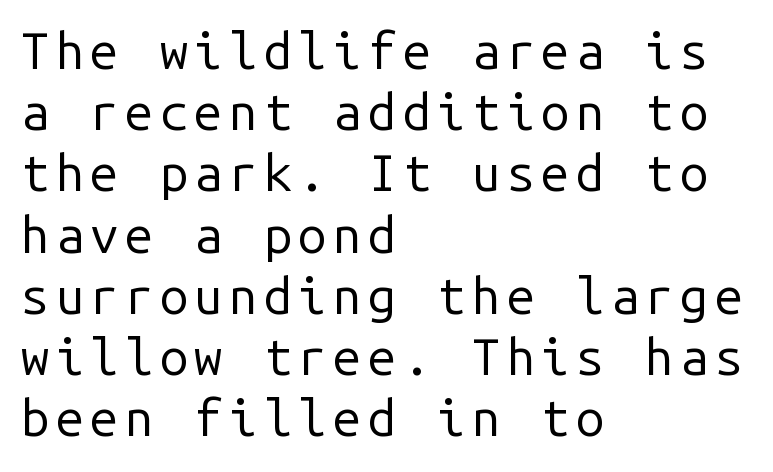
Q: Is the text bold? A: No.
Q: Is the text italic (slanted)? A: No, it is upright.
Q: Is the typeface a serif or a sans-serif typeface? A: Sans-serif.
Q: Is the text underlined? A: No.
Q: How is the paragraph aligned? A: Left-aligned.
Q: Width (condensed, normal, or wide)? A: Normal.
Q: Stroke contrast? A: Low.
Q: x-height? A: Medium.
Q: Monospaced? A: Yes.
